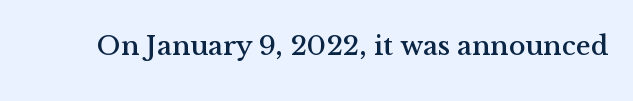
{"serif": "yes", "italic": "no", "width": "normal", "stroke_contrast": "medium", "x_height": "medium", "monospaced": "no", "underline": "no", "letter_spacing": "normal", "letter_spacing_em": 0.0, "glyph_px": 28}
